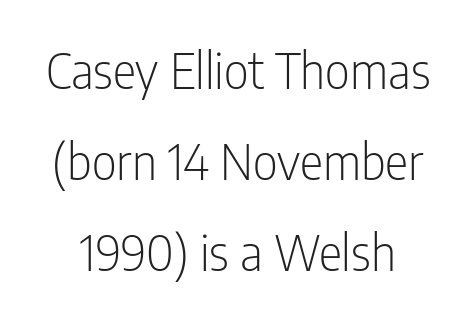
How are the letters spaced? Ordinarily, with no added tracking. Do the characters align in a grid? No, the font is proportional. Words float on clear page, feet unadorned. Italic? Not at all — the glyphs are vertical. The characters are drawn with everyday or finer stroke widths.
